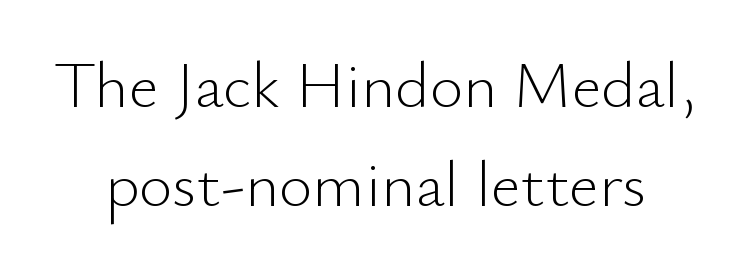
{"serif": "no", "italic": "no", "bold": "no", "weight": "light", "width": "normal", "stroke_contrast": "low", "x_height": "small", "monospaced": "no", "underline": "no", "line_spacing": "normal", "line_spacing_ratio": 1.52, "letter_spacing": "normal", "letter_spacing_em": 0.0, "glyph_px": 65}
